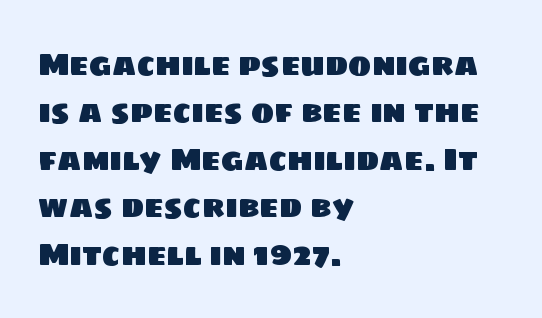
The image shows 31 px sans-serif type; set left-aligned, normal line spacing (1.53x), normal letter spacing, not underlined; low stroke contrast and a large x-height.
